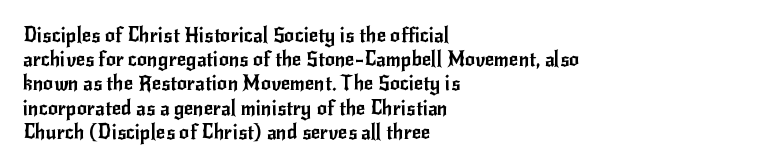
The image shows 20 px text type, upright; set left-aligned, line spacing 1.21x, normal letter spacing, not underlined.
